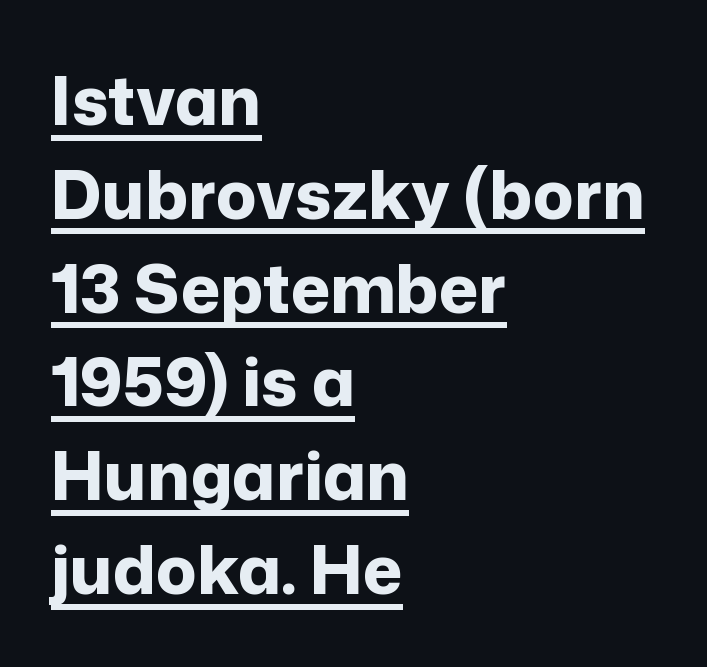
The image shows 67 px bold sans-serif type, upright; set left-aligned, normal line spacing (1.4x), normal letter spacing, underlined; low stroke contrast and a medium x-height.
